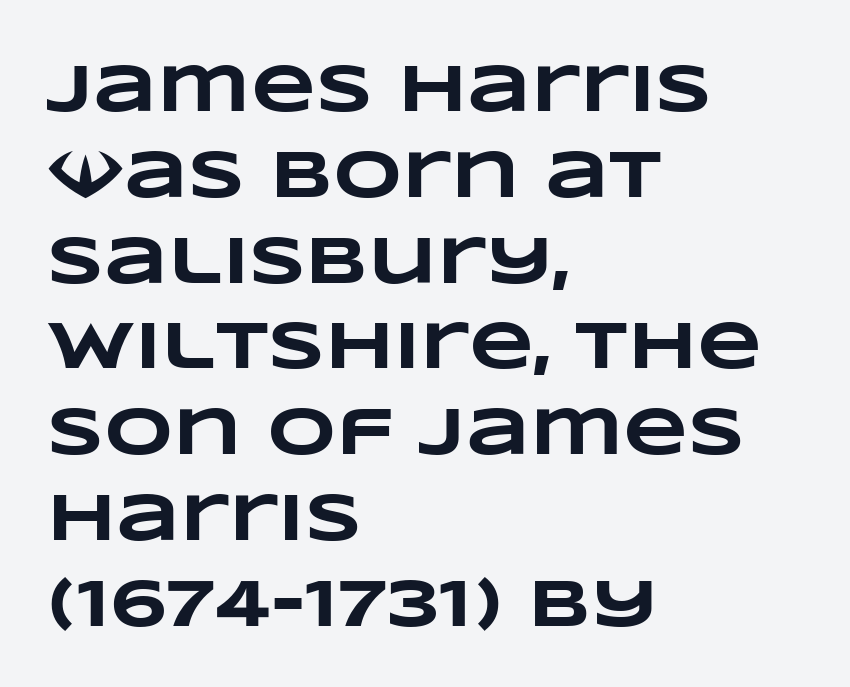
Q: Is the text bold? A: Yes.
Q: Is the text underlined? A: No.
Q: How is the paragraph aligned? A: Left-aligned.
Q: Is the spacing between letters normal or unusually wide? A: Normal.
Q: Is the spacing between lines tight, normal or loose? A: Normal.
Q: Width (condensed, normal, or wide)? A: Wide.
Q: Stroke contrast? A: Low.
Q: x-height? A: Large.
Q: Monospaced? A: No.
